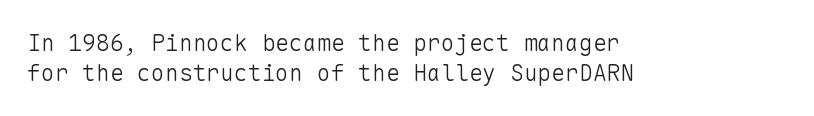
Teacher's note: observe the even left margin — that is flush-left alignment. Does extra space separate the letters? No, they use regular spacing. In terms of posture, this sample is upright. The glyphs are unaccompanied by any horizontal stroke below them. The lines sit at an ordinary, default distance from one another.
